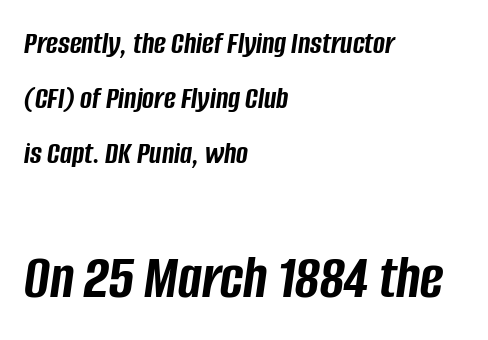
{"italic": "yes", "lean": "right", "slant_degrees": 8, "bold": "yes", "weight": "semibold", "width": "condensed", "stroke_contrast": "low", "x_height": "large", "monospaced": "no", "underline": "no", "align": "left", "line_spacing_ratio": 1.72, "letter_spacing": "normal", "letter_spacing_em": 0.0, "larger_block": "second", "size_ratio": 1.97, "glyph_px": 63}
